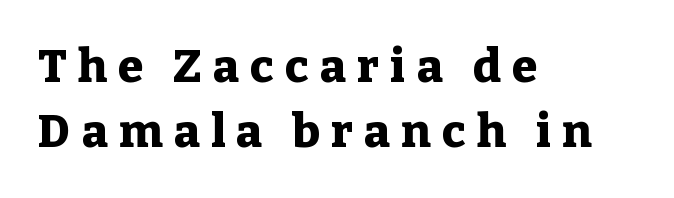
Q: Is the text bold? A: Yes.
Q: Is the text italic (slanted)? A: No, it is upright.
Q: Is the typeface a serif or a sans-serif typeface? A: Serif.
Q: Is the text underlined? A: No.
Q: How is the paragraph aligned? A: Left-aligned.
Q: Is the spacing between letters normal or unusually wide? A: Unusually wide.
Q: Is the spacing between lines tight, normal or loose? A: Normal.
Q: Width (condensed, normal, or wide)? A: Normal.
Q: Stroke contrast? A: Low.
Q: x-height? A: Medium.
Q: Monospaced? A: No.
